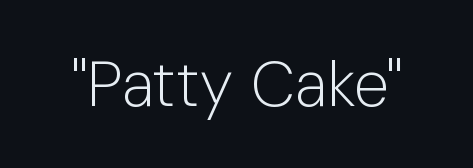
Q: Is the text bold? A: No.
Q: Is the text italic (slanted)? A: No, it is upright.
Q: Is the typeface a serif or a sans-serif typeface? A: Sans-serif.
Q: Is the text underlined? A: No.
Q: Is the spacing between letters normal or unusually wide? A: Normal.
Q: Width (condensed, normal, or wide)? A: Normal.
Q: Stroke contrast? A: Low.
Q: x-height? A: Medium.
Q: Monospaced? A: No.
